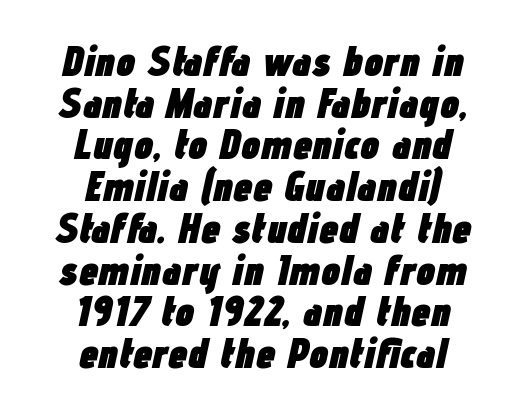
The image shows 43 px heavy, condensed type, italic (leaning right); set centered, tight line spacing (0.97x), normal letter spacing, not underlined; low stroke contrast and a medium x-height.
